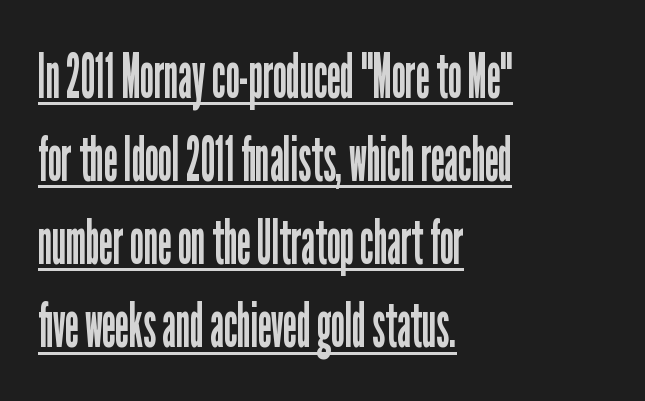
{"serif": "no", "italic": "no", "bold": "no", "weight": "regular", "width": "condensed", "stroke_contrast": "low", "x_height": "medium", "monospaced": "no", "underline": "yes", "align": "left", "line_spacing": "normal", "line_spacing_ratio": 1.34, "letter_spacing": "normal", "letter_spacing_em": 0.0, "glyph_px": 62}
